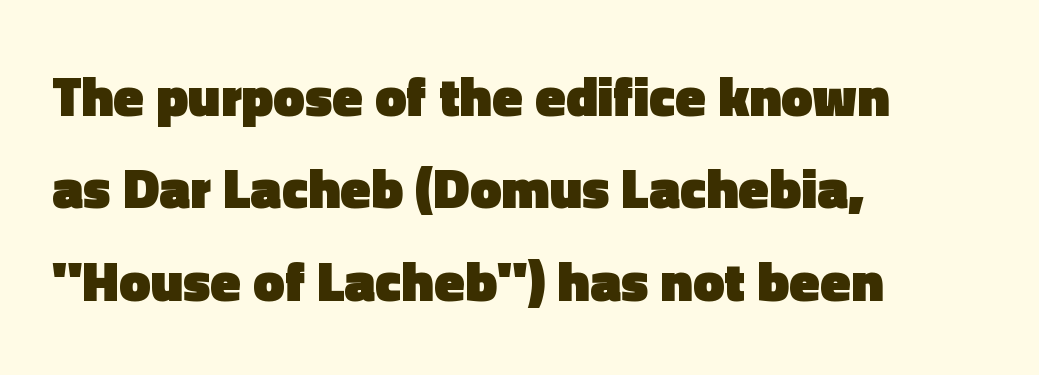
On the weight axis this lands at bold, roughly 700. Letterform terminals end flat and unadorned throughout the passage. The zone under the glyphs is completely vacant. In terms of leading, this rendering sits right in the middle.
